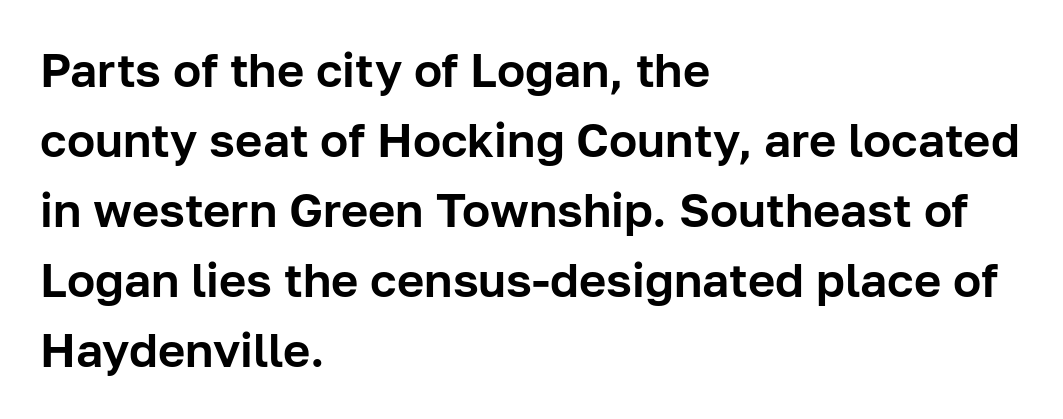
Q: Is the text italic (slanted)? A: No, it is upright.
Q: Is the typeface a serif or a sans-serif typeface? A: Sans-serif.
Q: Is the text underlined? A: No.
Q: How is the paragraph aligned? A: Left-aligned.
Q: Is the spacing between letters normal or unusually wide? A: Normal.
Q: Is the spacing between lines tight, normal or loose? A: Normal.
Q: Width (condensed, normal, or wide)? A: Normal.
Q: Stroke contrast? A: Low.
Q: x-height? A: Medium.
Q: Monospaced? A: No.
